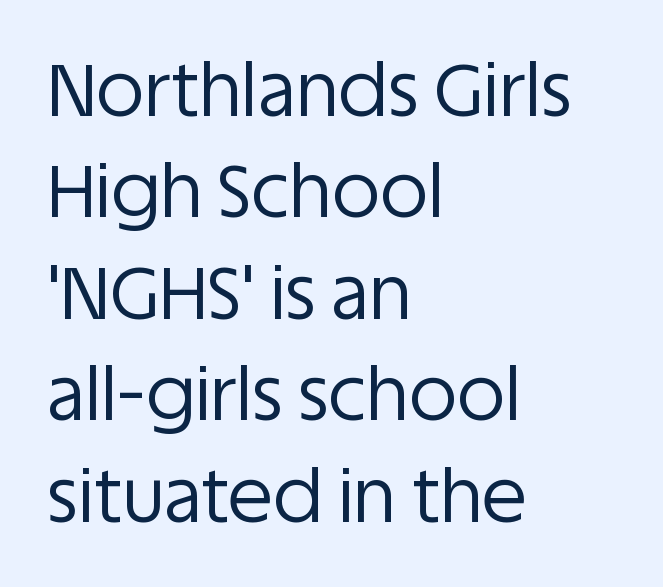
The image shows 74 px regular-weight sans-serif type, upright; set left-aligned, normal line spacing (1.37x), normal letter spacing, not underlined; low stroke contrast and a large x-height.
